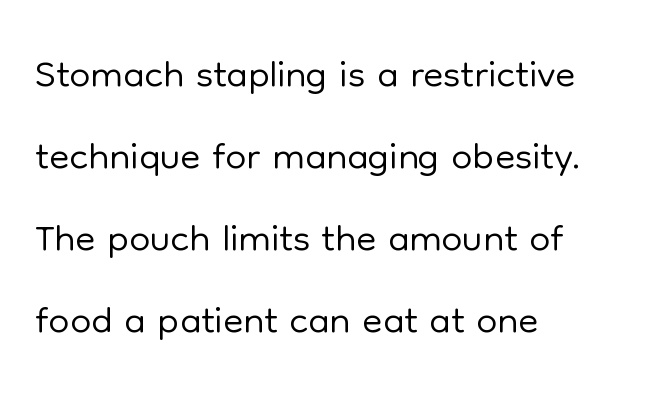
Q: Is the text bold? A: No.
Q: Is the text italic (slanted)? A: No, it is upright.
Q: Is the typeface a serif or a sans-serif typeface? A: Sans-serif.
Q: Is the text underlined? A: No.
Q: How is the paragraph aligned? A: Left-aligned.
Q: Is the spacing between letters normal or unusually wide? A: Normal.
Q: Is the spacing between lines tight, normal or loose? A: Normal.
Q: Width (condensed, normal, or wide)? A: Normal.
Q: Stroke contrast? A: Low.
Q: x-height? A: Medium.
Q: Monospaced? A: No.
